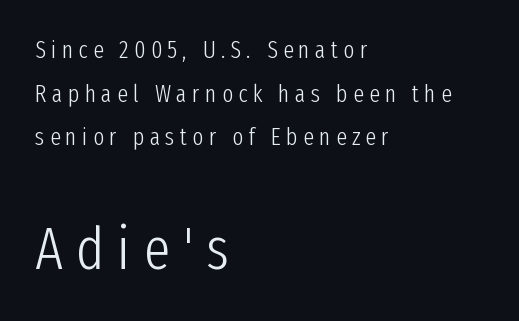
The image shows 59 px light, condensed sans-serif type, upright; set left-aligned, line spacing 1.82x, unusually wide letter spacing (+0.22 em), not underlined; the second (bottom) block is 2.46x larger; low stroke contrast and a medium x-height.
